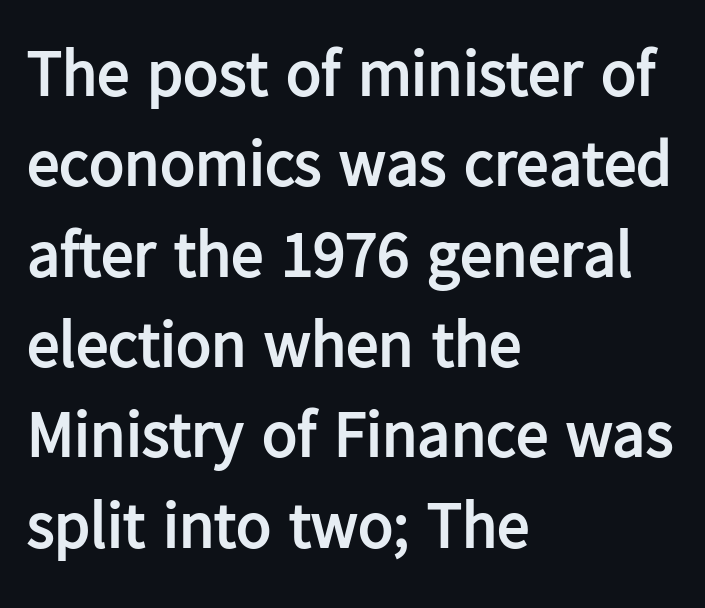
Q: Is the text bold? A: Yes.
Q: Is the text italic (slanted)? A: No, it is upright.
Q: Is the typeface a serif or a sans-serif typeface? A: Sans-serif.
Q: Is the text underlined? A: No.
Q: How is the paragraph aligned? A: Left-aligned.
Q: Is the spacing between letters normal or unusually wide? A: Normal.
Q: Is the spacing between lines tight, normal or loose? A: Normal.
Q: Width (condensed, normal, or wide)? A: Normal.
Q: Stroke contrast? A: Low.
Q: x-height? A: Medium.
Q: Monospaced? A: No.
